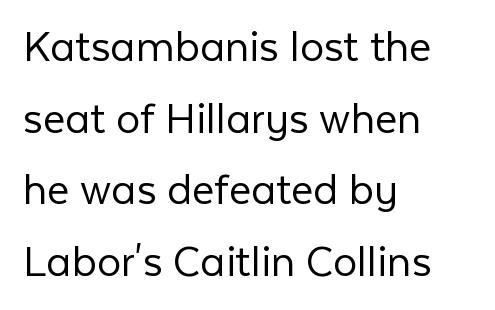
The image shows 48 px light sans-serif type, upright; set left-aligned, normal line spacing (1.49x), normal letter spacing, not underlined; low stroke contrast and a medium x-height.
